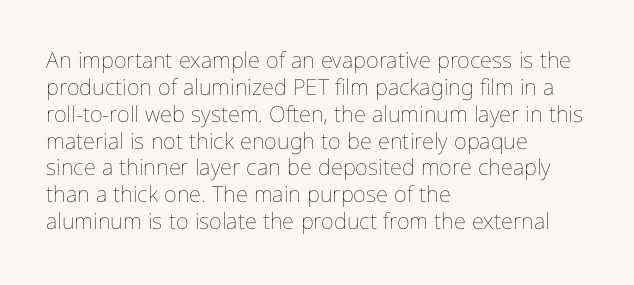
Honestly, the letter spacing is just normal — you wouldn't notice it. A student would call this left alignment; a typographer would say flush left, rag right. The font sits on the lighter half of the weight spectrum, regular included. Just letters on the line, the space beneath them empty.
